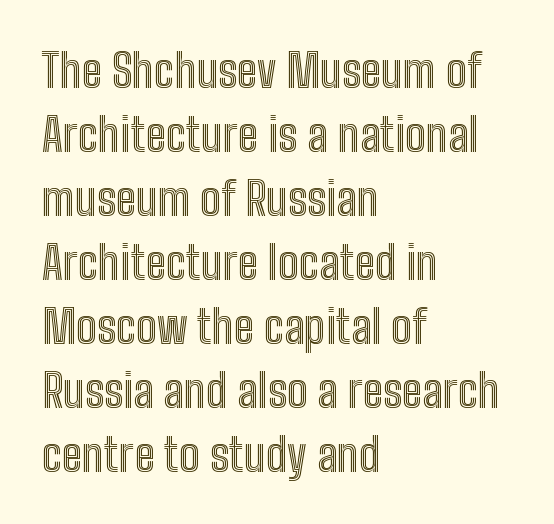
If you drew a line through each stem, it would be perfectly vertical. Words float on clear page, feet unadorned. The letterforms sit shoulder to shoulder at normal distance. Honestly, the row spacing looks completely unremarkable. Looks like regular typesetting: each glyph gets only the width it needs. A student would call this left alignment; a typographer would say flush left, rag right.
